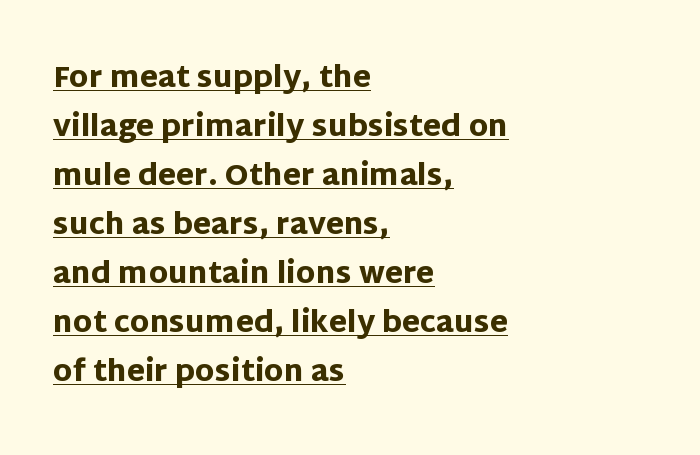
{"serif": "no", "italic": "no", "bold": "yes", "weight": "heavy", "width": "normal", "stroke_contrast": "low", "x_height": "large", "monospaced": "no", "underline": "yes", "align": "left", "line_spacing": "normal", "line_spacing_ratio": 1.69, "letter_spacing": "normal", "letter_spacing_em": 0.0, "glyph_px": 29}
